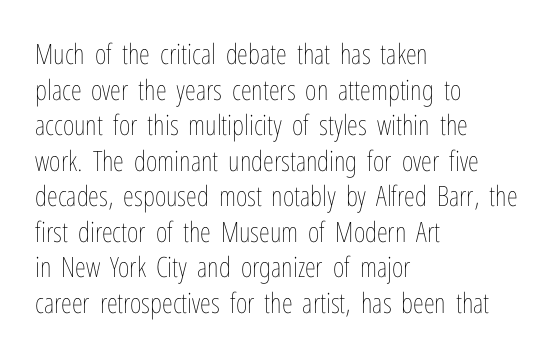
Q: Is the text bold? A: No.
Q: Is the text italic (slanted)? A: No, it is upright.
Q: Is the text underlined? A: No.
Q: How is the paragraph aligned? A: Left-aligned.
Q: Is the spacing between letters normal or unusually wide? A: Normal.
Q: Is the spacing between lines tight, normal or loose? A: Normal.
Q: Width (condensed, normal, or wide)? A: Condensed.
Q: Stroke contrast? A: Low.
Q: x-height? A: Medium.
Q: Monospaced? A: No.
